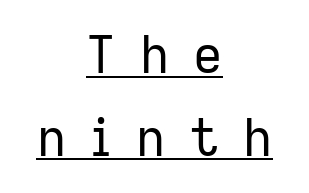
Weight: in the light-to-regular range. Both edges are ragged and mirror each other, which tells us the setting is centered. You can tell it's not italic because the verticals are truly vertical. Loose tracking; the words dissolve into strings of separated letters. The font family rendered here belongs to the sans-serif group. This rendering features underlined lettering.
